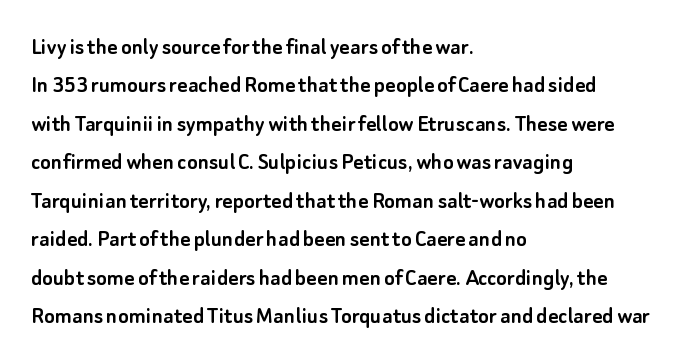
The image shows 25 px text type, upright; set left-aligned, normal line spacing (1.54x), normal letter spacing, not underlined.
